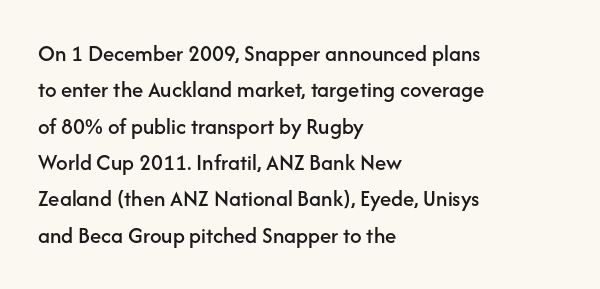
Q: Is the text italic (slanted)? A: No, it is upright.
Q: Is the text underlined? A: No.
Q: How is the paragraph aligned? A: Left-aligned.
Q: Is the spacing between letters normal or unusually wide? A: Normal.
Q: Is the spacing between lines tight, normal or loose? A: Normal.
